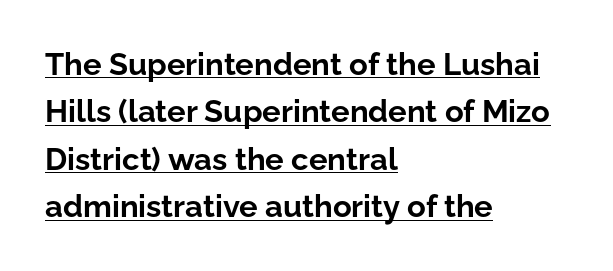
The rendering keeps characters at their native spacing. The rendering uses a moderate line-height, typical for paragraphs. Short and long lines alike share a common starting point at left. It's the straight-up-and-down kind of type.
